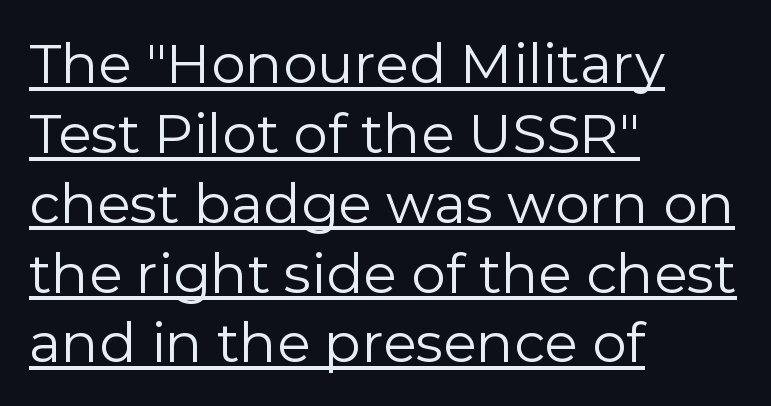
The face used here appears with an underline applied. Grotesque or geometric, the face here clearly has no serifs. Nothing heavy about these letters — not bold at all. The lines in this sample share a left origin and differ only in where they stop.
